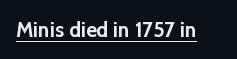
The image shows 21 px bold type, upright; set normal letter spacing, underlined.
